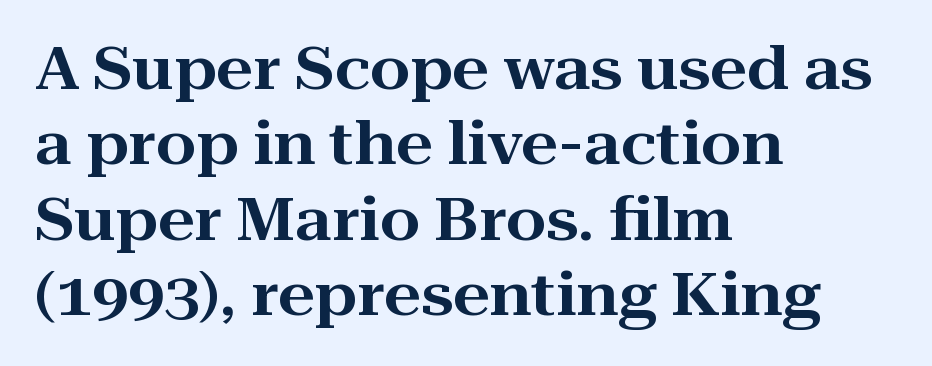
{"serif": "yes", "italic": "no", "width": "wide", "stroke_contrast": "high", "x_height": "medium", "monospaced": "no", "underline": "no", "align": "left", "line_spacing": "normal", "line_spacing_ratio": 1.3, "letter_spacing": "normal", "letter_spacing_em": 0.0, "glyph_px": 58}
